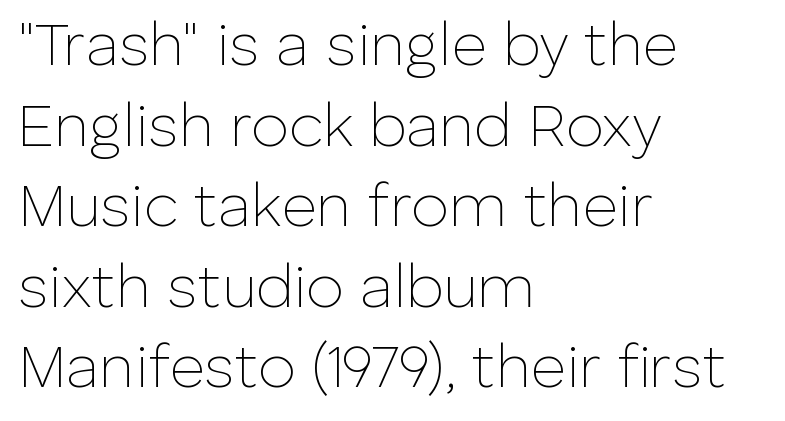
The image shows 61 px thin sans-serif type, upright; set left-aligned, normal line spacing (1.32x), normal letter spacing, not underlined; low stroke contrast and a medium x-height.
